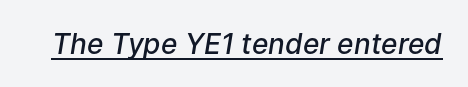
Q: Is the text bold? A: Semi-bold.
Q: Is the text italic (slanted)? A: Yes, it leans right by about 9 degrees.
Q: Is the text underlined? A: Yes.
Q: Is the spacing between letters normal or unusually wide? A: Normal.
Q: Width (condensed, normal, or wide)? A: Normal.
Q: Stroke contrast? A: Low.
Q: x-height? A: Medium.
Q: Monospaced? A: No.
